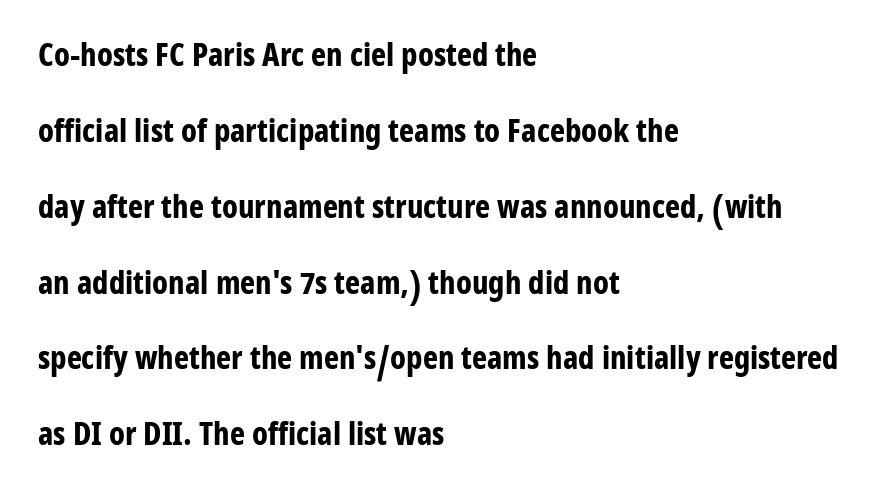
{"serif": "no", "italic": "no", "bold": "yes", "weight": "bold", "width": "condensed", "stroke_contrast": "low", "x_height": "medium", "monospaced": "no", "underline": "no", "align": "left", "line_spacing": "loose", "line_spacing_ratio": 2.37, "letter_spacing": "normal", "letter_spacing_em": 0.0, "glyph_px": 32}
